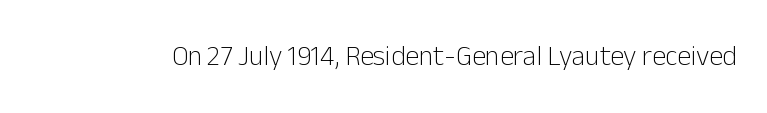
The image shows 28 px light sans-serif type, upright; set normal letter spacing, not underlined; low stroke contrast and a medium x-height.
